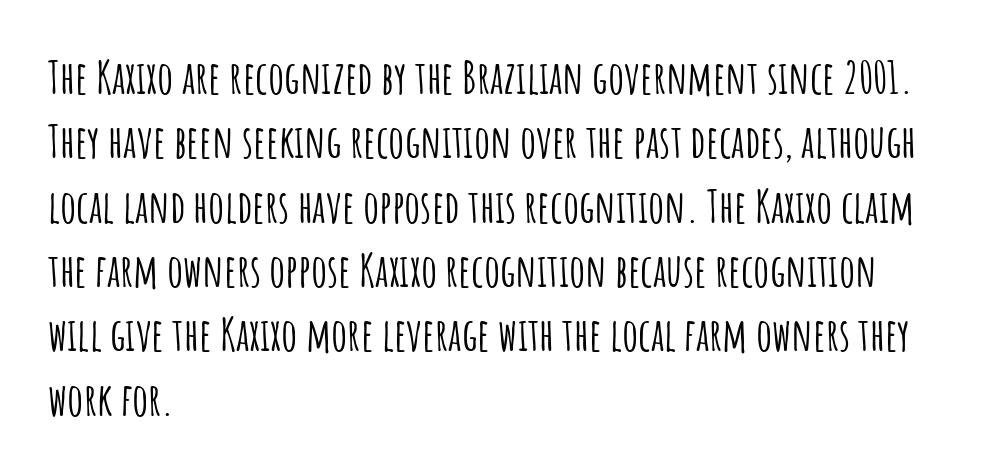
Note the varied advance widths — an 'i' is clearly narrower than an 'm'. A roman cut, with each character standing at attention. In CSS terms this would be text-align: left. A clean baseline with only descenders dipping below it.
